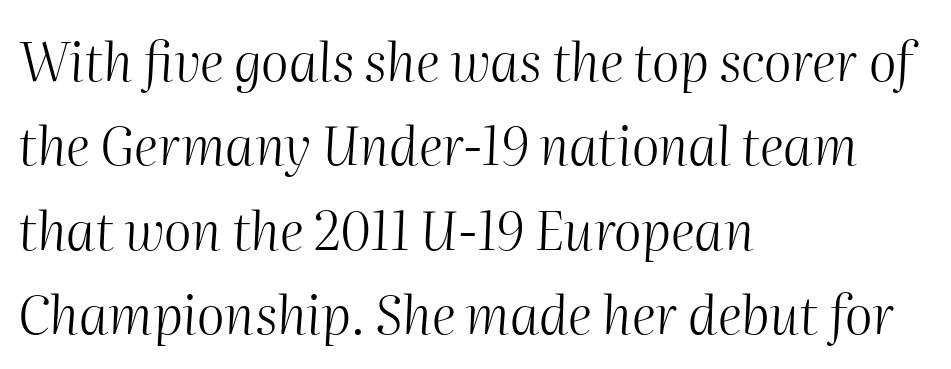
{"italic": "yes", "lean": "right", "slant_degrees": 2, "bold": "no", "weight": "light", "width": "normal", "stroke_contrast": "medium", "x_height": "medium", "monospaced": "no", "underline": "no", "align": "left", "line_spacing": "normal", "line_spacing_ratio": 1.59, "letter_spacing": "normal", "letter_spacing_em": 0.0, "glyph_px": 53}
